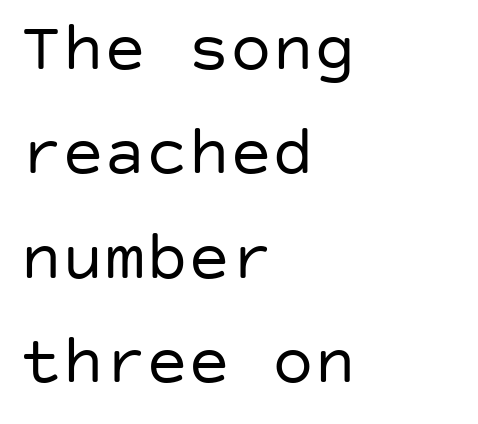
These lines keep a tight, regular rhythm from letter to letter. Letters have the restrained weight of plain body copy at most. Tall strokes in this sample are plumb rather than angled. The lines are quadded left. Font category for this specimen: sans-serif. This block has exactly the height ordinary leading produces.
